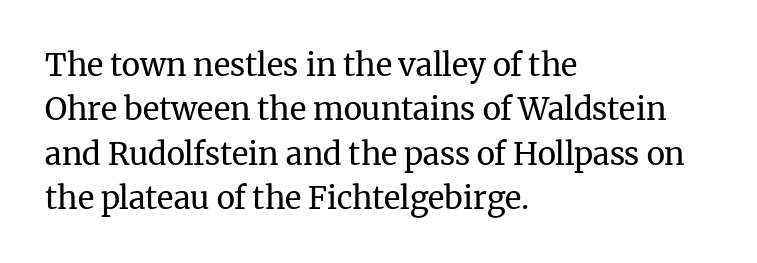
The image shows 31 px regular-weight serif type, upright; set left-aligned, normal line spacing (1.43x), normal letter spacing, not underlined; medium stroke contrast and a medium x-height.
